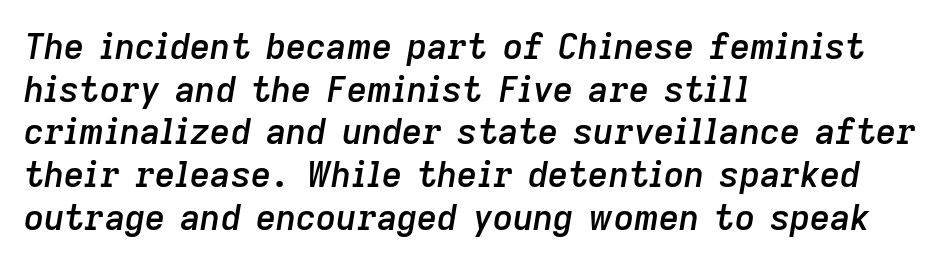
Q: Is the text bold? A: Semi-bold.
Q: Is the text italic (slanted)? A: Yes, it leans right by about 9 degrees.
Q: Is the text underlined? A: No.
Q: How is the paragraph aligned? A: Left-aligned.
Q: Is the spacing between letters normal or unusually wide? A: Normal.
Q: Width (condensed, normal, or wide)? A: Normal.
Q: Stroke contrast? A: Low.
Q: x-height? A: Medium.
Q: Monospaced? A: No.
